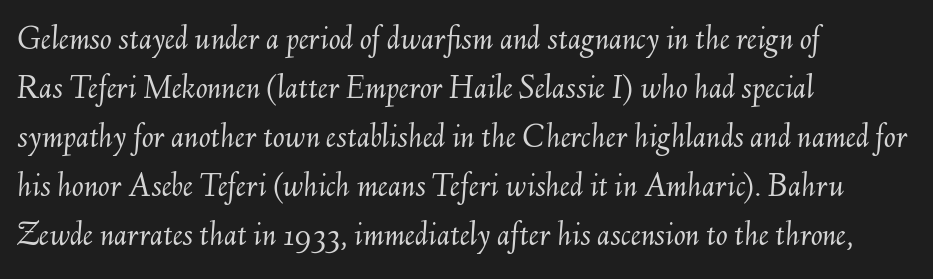
The font's italic variant was chosen for this text. Here the designer chose a conventional face with non-uniform glyph widths. Students, observe: this is what conventionally led text looks like. Tracking here is standard; glyphs follow each other at the usual distance. Descenders hang freely into open space.
